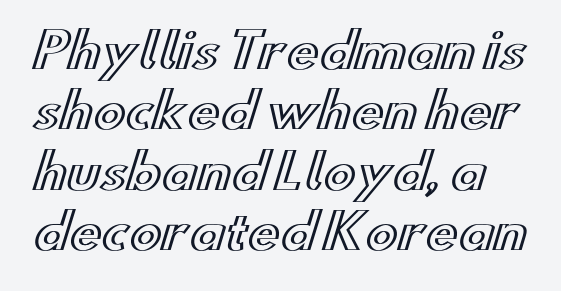
Note the varied advance widths — an 'i' is clearly narrower than an 'm'. The passage shown stacks its lines at a standard gap. How are the letters spaced? Ordinarily, with no added tracking. Underline: absent.
